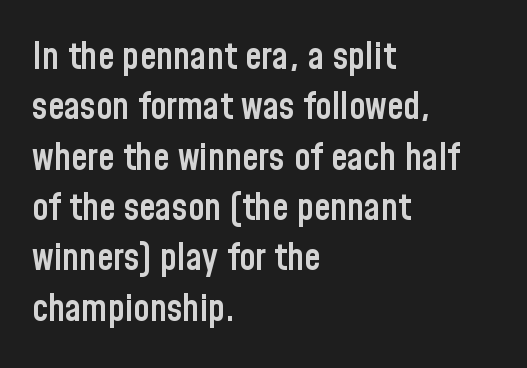
Q: Is the text bold? A: Semi-bold.
Q: Is the text italic (slanted)? A: No, it is upright.
Q: Is the typeface a serif or a sans-serif typeface? A: Sans-serif.
Q: Is the text underlined? A: No.
Q: How is the paragraph aligned? A: Left-aligned.
Q: Is the spacing between letters normal or unusually wide? A: Normal.
Q: Is the spacing between lines tight, normal or loose? A: Normal.
Q: Width (condensed, normal, or wide)? A: Condensed.
Q: Stroke contrast? A: Low.
Q: x-height? A: Medium.
Q: Monospaced? A: No.
